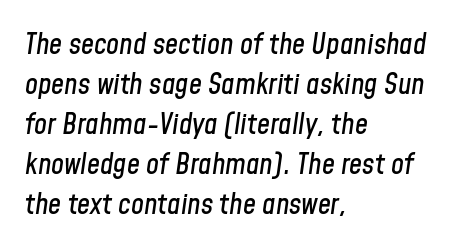
{"italic": "yes", "lean": "right", "slant_degrees": 8, "width": "condensed", "stroke_contrast": "low", "x_height": "medium", "monospaced": "no", "underline": "no", "align": "left", "line_spacing": "normal", "line_spacing_ratio": 1.38, "letter_spacing": "normal", "letter_spacing_em": 0.0, "glyph_px": 29}
